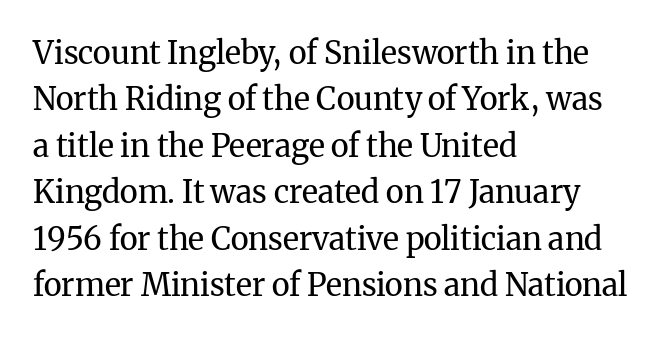
Q: Is the text bold? A: No.
Q: Is the text italic (slanted)? A: No, it is upright.
Q: Is the typeface a serif or a sans-serif typeface? A: Serif.
Q: Is the text underlined? A: No.
Q: How is the paragraph aligned? A: Left-aligned.
Q: Is the spacing between letters normal or unusually wide? A: Normal.
Q: Is the spacing between lines tight, normal or loose? A: Normal.
Q: Width (condensed, normal, or wide)? A: Normal.
Q: Stroke contrast? A: Medium.
Q: x-height? A: Medium.
Q: Monospaced? A: No.
